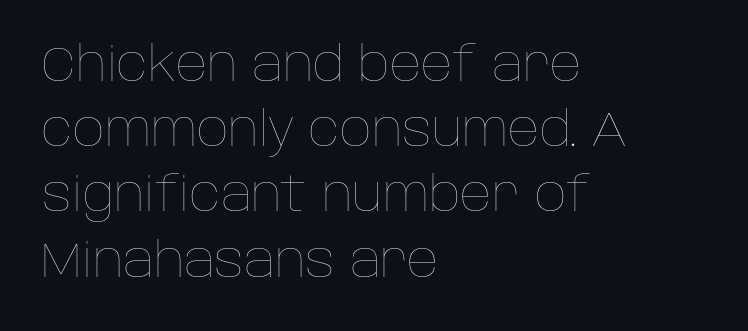
The image shows 49 px thin type, upright; set left-aligned, normal line spacing (1.33x), normal letter spacing, not underlined; low stroke contrast and a large x-height.
